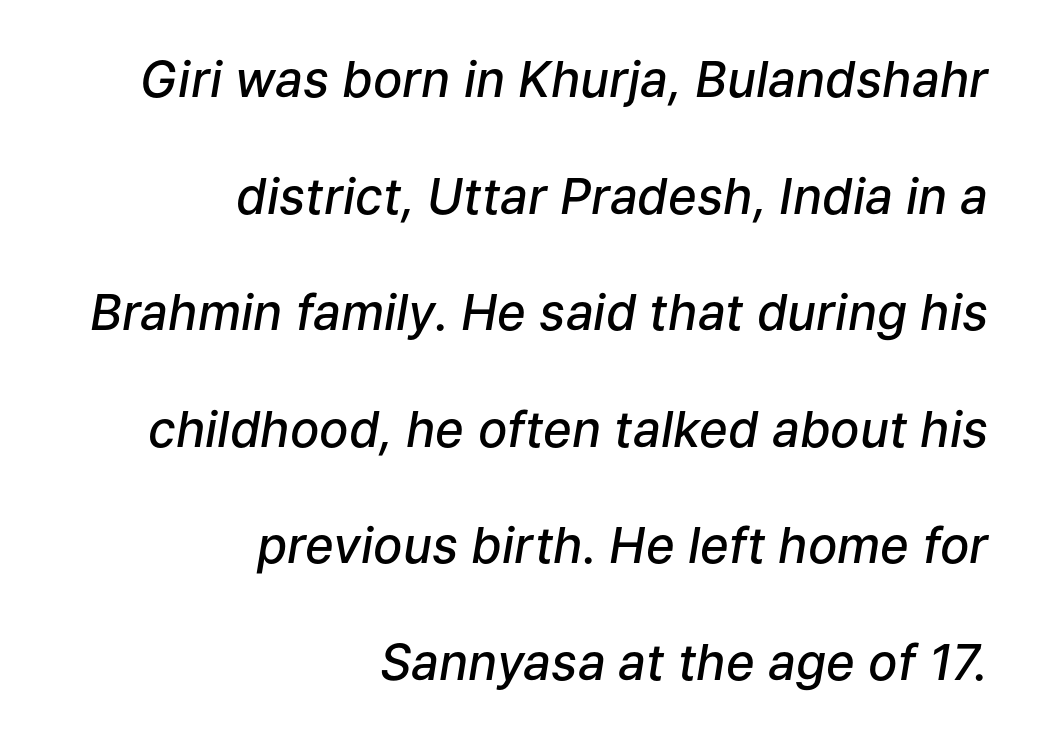
Q: Is the text bold? A: Semi-bold.
Q: Is the text italic (slanted)? A: Yes, it leans right by about 9 degrees.
Q: Is the text underlined? A: No.
Q: How is the paragraph aligned? A: Right-aligned.
Q: Is the spacing between letters normal or unusually wide? A: Normal.
Q: Is the spacing between lines tight, normal or loose? A: Loose.
Q: Width (condensed, normal, or wide)? A: Normal.
Q: Stroke contrast? A: Low.
Q: x-height? A: Medium.
Q: Monospaced? A: No.
